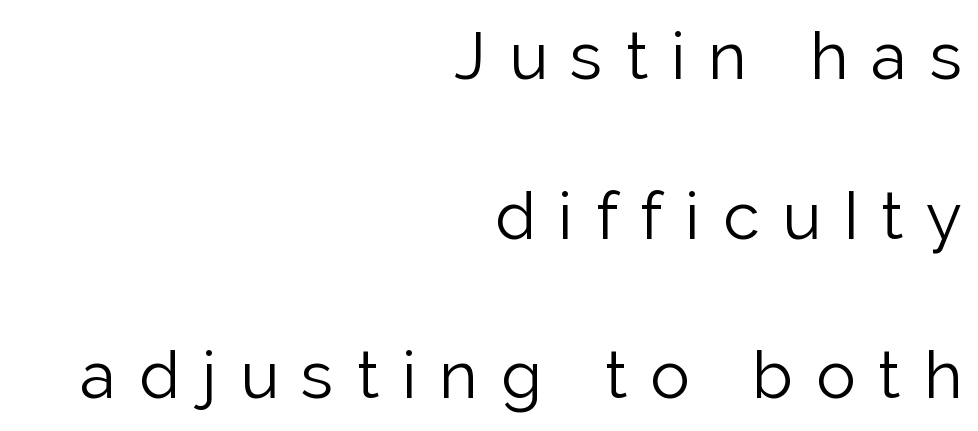
The image shows 66 px light sans-serif type, upright; set right-aligned, loose line spacing (2.42x), unusually wide letter spacing (+0.35 em), not underlined; low stroke contrast and a medium x-height.
